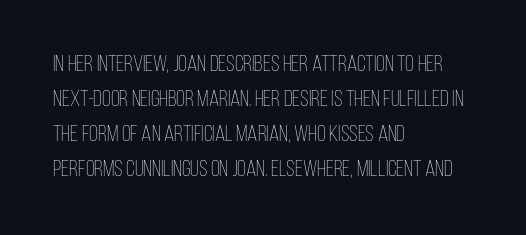
The image shows 23 px text type, upright; set left-aligned, normal line spacing (1.52x), normal letter spacing, not underlined.
